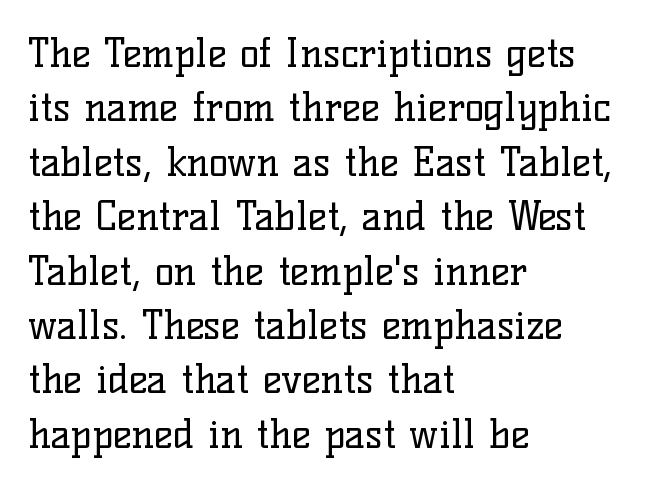
The image shows 40 px regular-weight serif type, upright; set left-aligned, normal line spacing (1.36x), normal letter spacing, not underlined; low stroke contrast and a medium x-height.
